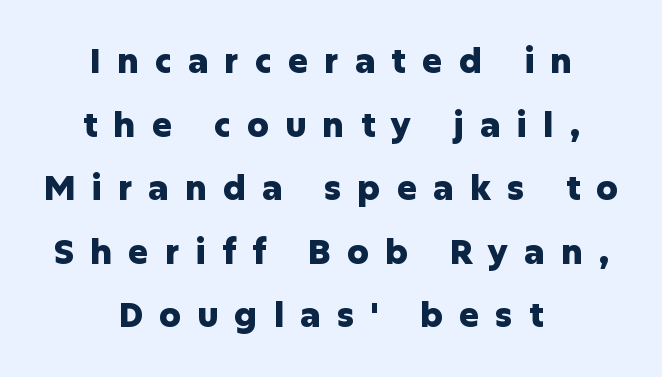
{"serif": "no", "italic": "no", "bold": "yes", "weight": "heavy", "width": "normal", "stroke_contrast": "low", "x_height": "medium", "monospaced": "no", "underline": "no", "align": "center", "line_spacing_ratio": 1.87, "letter_spacing": "wide", "letter_spacing_em": 0.47, "glyph_px": 34}
